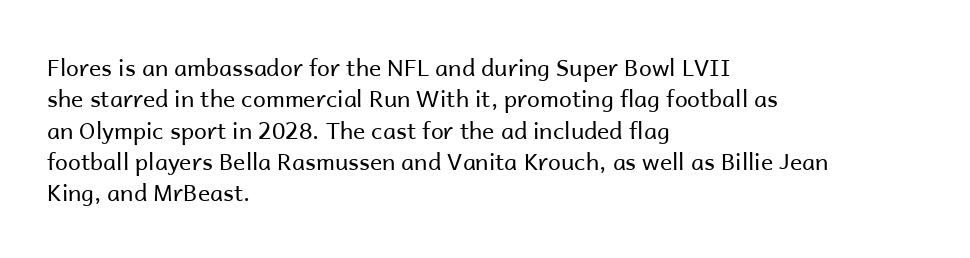
One glance says typical: line gaps are just what's usual. What stands out about the letter spacing? Nothing — it is the standard amount. This reads as an unemphasized weight, regular at the heaviest. The text block is weighted toward the left margin, trailing off unevenly rightward. Descender tails drop into unmarked territory. The specimen reads as upright at a glance.
